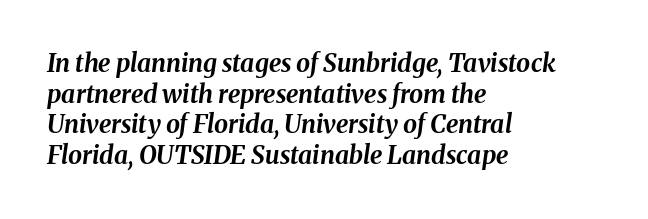
Q: Is the text bold? A: Yes.
Q: Is the text italic (slanted)? A: Yes, it leans right by about 8 degrees.
Q: Is the text underlined? A: No.
Q: How is the paragraph aligned? A: Left-aligned.
Q: Is the spacing between letters normal or unusually wide? A: Normal.
